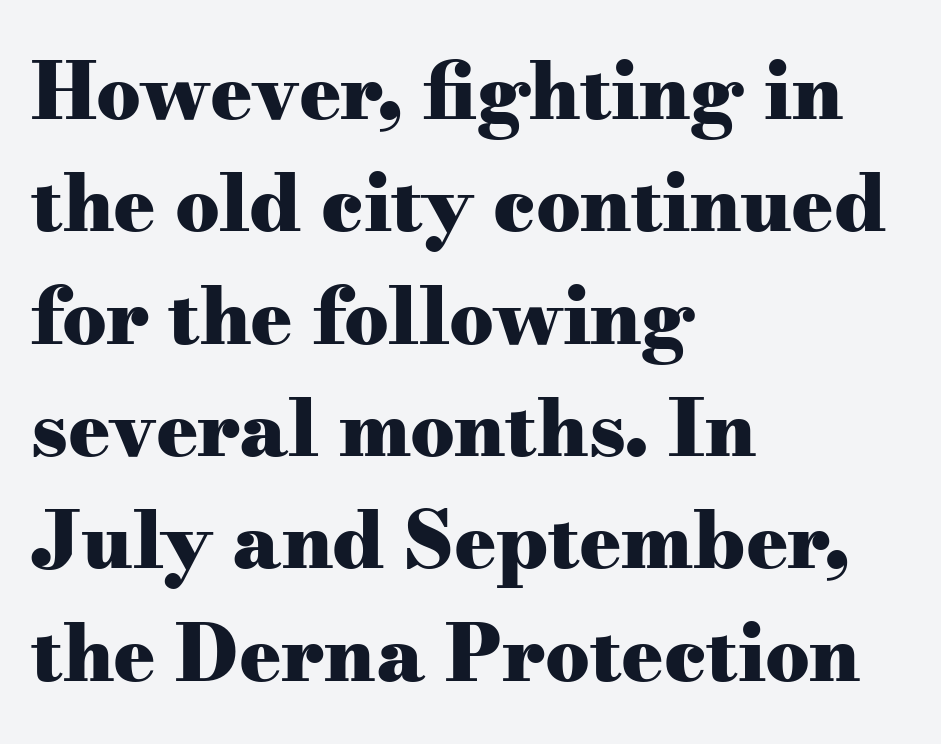
{"serif": "yes", "italic": "no", "bold": "yes", "weight": "heavy", "width": "wide", "stroke_contrast": "medium", "x_height": "small", "monospaced": "no", "underline": "no", "align": "left", "line_spacing": "normal", "line_spacing_ratio": 1.44, "letter_spacing": "normal", "letter_spacing_em": 0.0, "glyph_px": 78}
